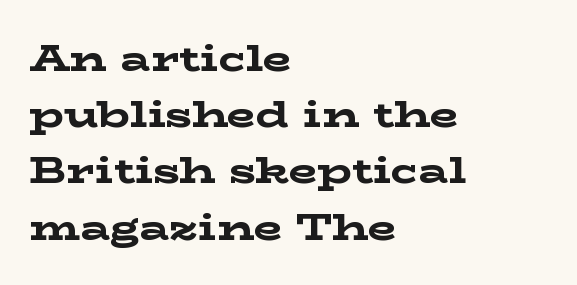
Q: Is the text bold? A: Yes.
Q: Is the text italic (slanted)? A: No, it is upright.
Q: Is the typeface a serif or a sans-serif typeface? A: Serif.
Q: Is the text underlined? A: No.
Q: How is the paragraph aligned? A: Left-aligned.
Q: Is the spacing between letters normal or unusually wide? A: Normal.
Q: Is the spacing between lines tight, normal or loose? A: Normal.
Q: Width (condensed, normal, or wide)? A: Wide.
Q: Stroke contrast? A: Low.
Q: x-height? A: Medium.
Q: Monospaced? A: No.
